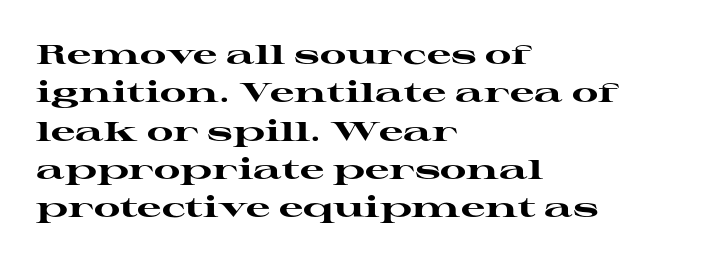
Glyph-to-glyph distance matches everyday printed text. Notice how thick the strokes are: this is what a full bold looks like. A normal amount of white space separates one row of letters from the next. Only glyphs here, with clear space below each row. Vertical strokes here are truly vertical.
